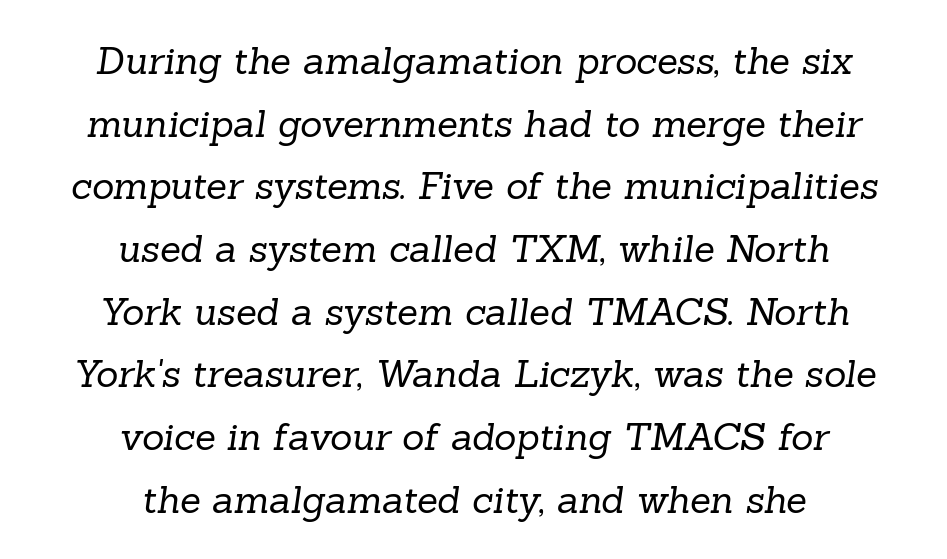
Summary of vertical rhythm: regular, with standard interline spacing. Each word holds together tightly as a unit, with standard inter-letter gaps. Which margin do the lines hug? Neither — every line sits in the middle. Underlining? Definitely not there. Proportional: the letters do not fall into vertical columns.
